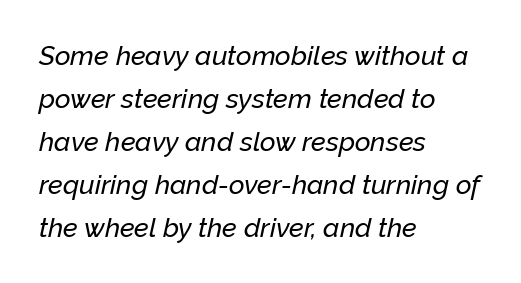
The image shows 27 px text type, italic (leaning right); set left-aligned, normal line spacing (1.59x), normal letter spacing, not underlined.
